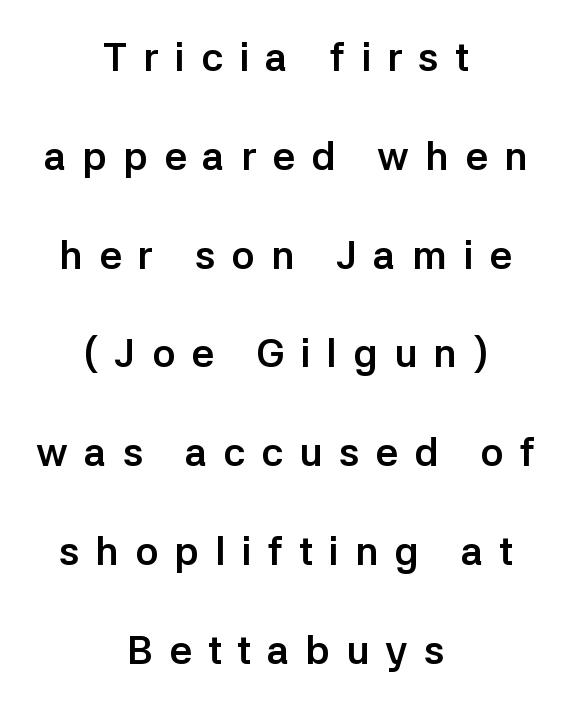
The image shows 40 px semibold sans-serif type, upright; set centered, loose line spacing (2.47x), unusually wide letter spacing (+0.4 em), not underlined; low stroke contrast and a medium x-height.
